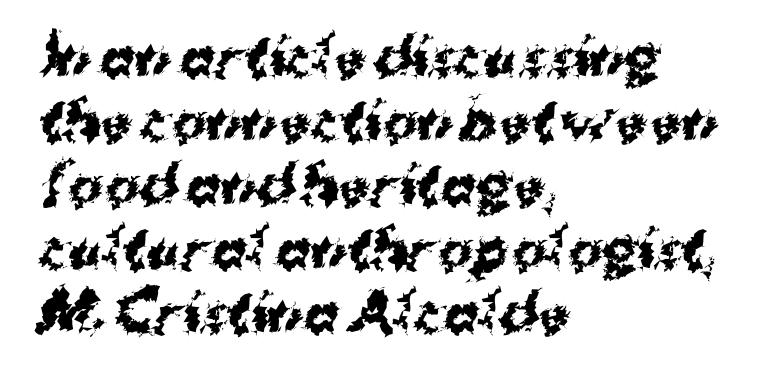
{"serif": "no", "bold": "yes", "weight": "bold", "width": "normal", "stroke_contrast": "medium", "x_height": "medium", "monospaced": "no", "underline": "no", "align": "left", "line_spacing_ratio": 1.23, "letter_spacing": "normal", "letter_spacing_em": 0.0, "glyph_px": 52}
